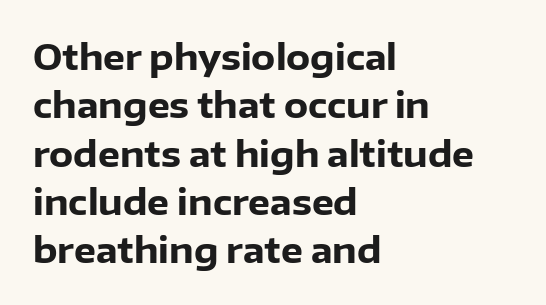
Every stem runs plumb, perpendicular to the baseline. Varying glyph widths throughout — classic text-font behaviour. Baseline-to-baseline distance is the conventional proportion of letter height. The face used here has the dense, thick strokes of a bold. The type is set solid horizontally, with unmodified tracking. Each letter's strokes conclude bluntly, with no projecting serifs.
